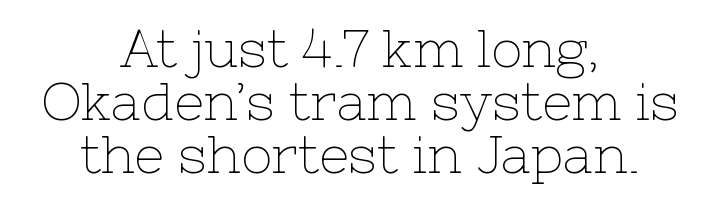
Q: Is the text bold? A: No.
Q: Is the text italic (slanted)? A: No, it is upright.
Q: Is the typeface a serif or a sans-serif typeface? A: Serif.
Q: Is the text underlined? A: No.
Q: How is the paragraph aligned? A: Centered.
Q: Is the spacing between letters normal or unusually wide? A: Normal.
Q: Is the spacing between lines tight, normal or loose? A: Tight.
Q: Width (condensed, normal, or wide)? A: Normal.
Q: Stroke contrast? A: Low.
Q: x-height? A: Medium.
Q: Monospaced? A: No.
